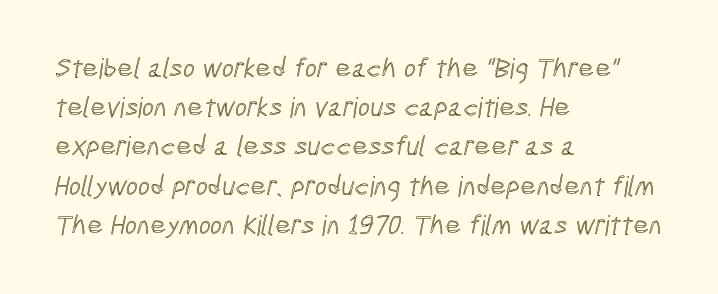
The image shows 28 px condensed type; set left-aligned, normal line spacing (1.4x), normal letter spacing, not underlined; a medium x-height.
